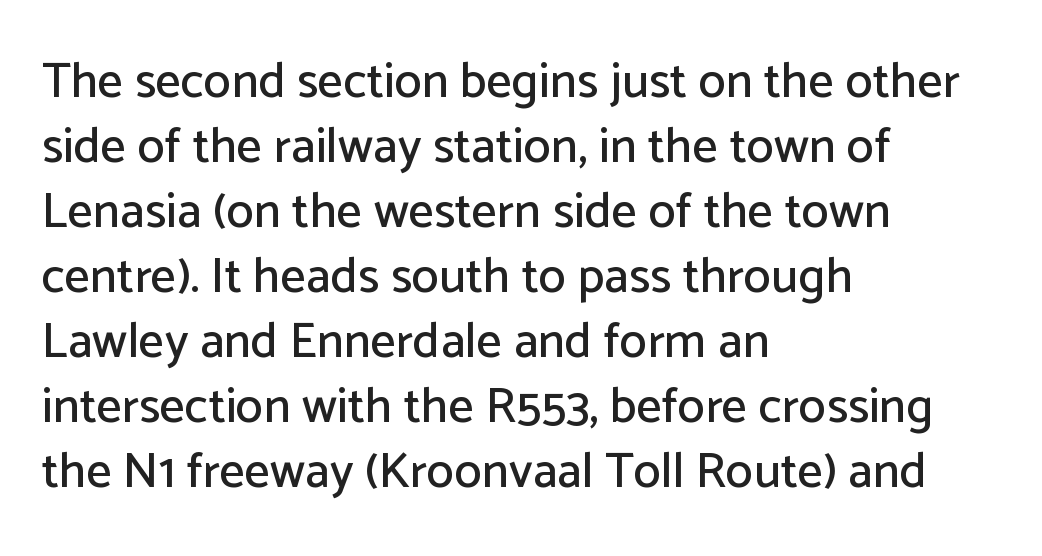
Q: Is the text italic (slanted)? A: No, it is upright.
Q: Is the typeface a serif or a sans-serif typeface? A: Sans-serif.
Q: Is the text underlined? A: No.
Q: How is the paragraph aligned? A: Left-aligned.
Q: Is the spacing between letters normal or unusually wide? A: Normal.
Q: Is the spacing between lines tight, normal or loose? A: Normal.
Q: Width (condensed, normal, or wide)? A: Normal.
Q: Stroke contrast? A: Low.
Q: x-height? A: Medium.
Q: Monospaced? A: No.
